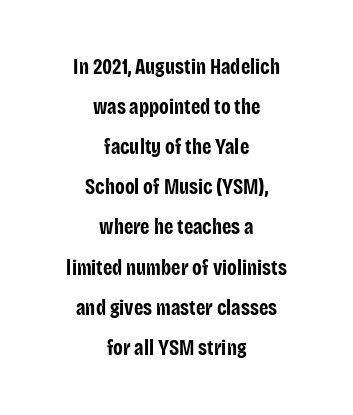
Q: Is the text bold? A: Yes.
Q: Is the text italic (slanted)? A: No, it is upright.
Q: Is the text underlined? A: No.
Q: How is the paragraph aligned? A: Centered.
Q: Is the spacing between letters normal or unusually wide? A: Normal.
Q: Is the spacing between lines tight, normal or loose? A: Loose.
